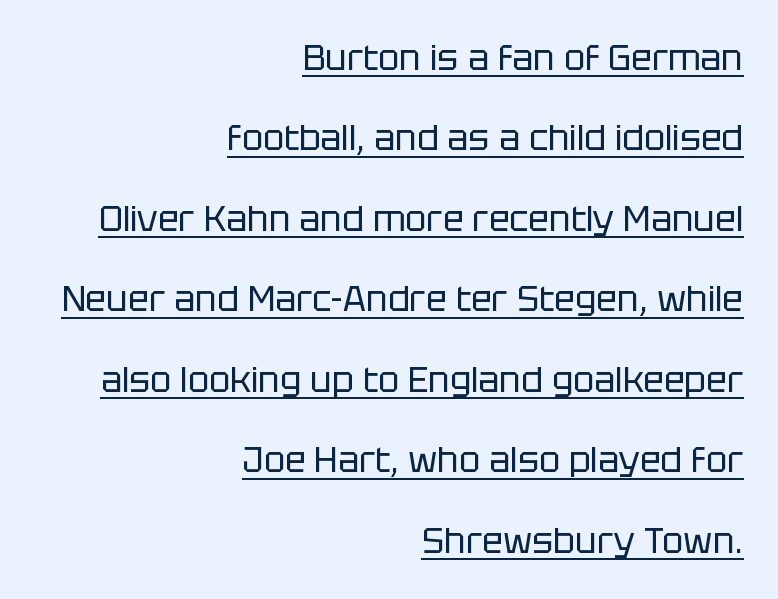
Q: Is the text bold? A: No.
Q: Is the text italic (slanted)? A: No, it is upright.
Q: Is the typeface a serif or a sans-serif typeface? A: Sans-serif.
Q: Is the text underlined? A: Yes.
Q: How is the paragraph aligned? A: Right-aligned.
Q: Is the spacing between letters normal or unusually wide? A: Normal.
Q: Is the spacing between lines tight, normal or loose? A: Loose.
Q: Width (condensed, normal, or wide)? A: Normal.
Q: Stroke contrast? A: Low.
Q: x-height? A: Large.
Q: Monospaced? A: No.
